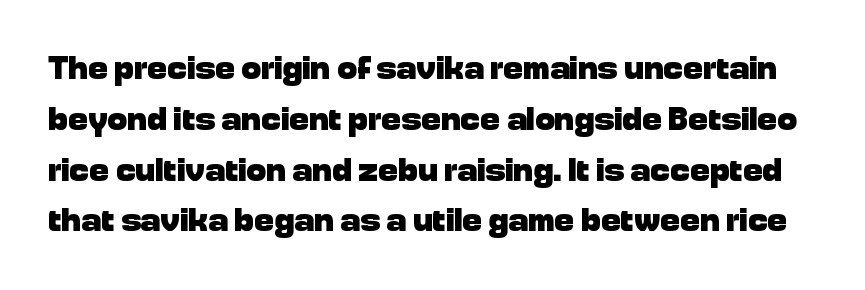
Standard letterfit; no display-style spreading of the glyphs. Notice how the stems are strictly vertical — no italics here. These lines carry a lot of weight — the face is fully bold. These lines sit exactly where default settings would place them.
